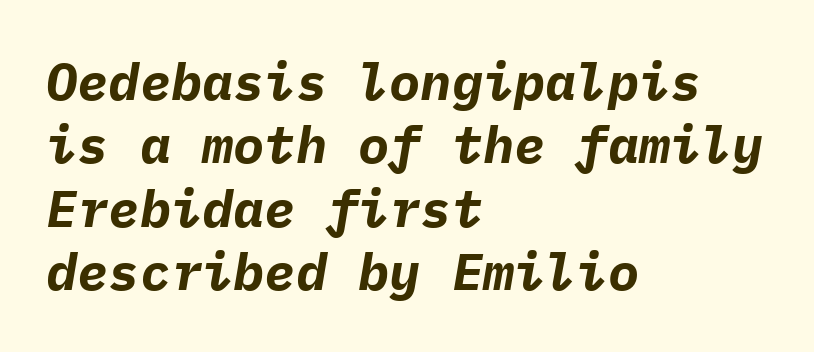
The image shows 52 px bold type, italic (leaning right), monospaced; set left-aligned, line spacing 1.22x, normal letter spacing, not underlined; low stroke contrast and a medium x-height.
